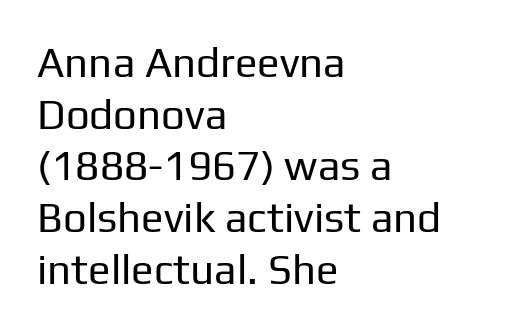
Q: Is the text bold? A: No.
Q: Is the text italic (slanted)? A: No, it is upright.
Q: Is the typeface a serif or a sans-serif typeface? A: Sans-serif.
Q: Is the text underlined? A: No.
Q: How is the paragraph aligned? A: Left-aligned.
Q: Is the spacing between letters normal or unusually wide? A: Normal.
Q: Width (condensed, normal, or wide)? A: Normal.
Q: Stroke contrast? A: Low.
Q: x-height? A: Medium.
Q: Monospaced? A: No.
